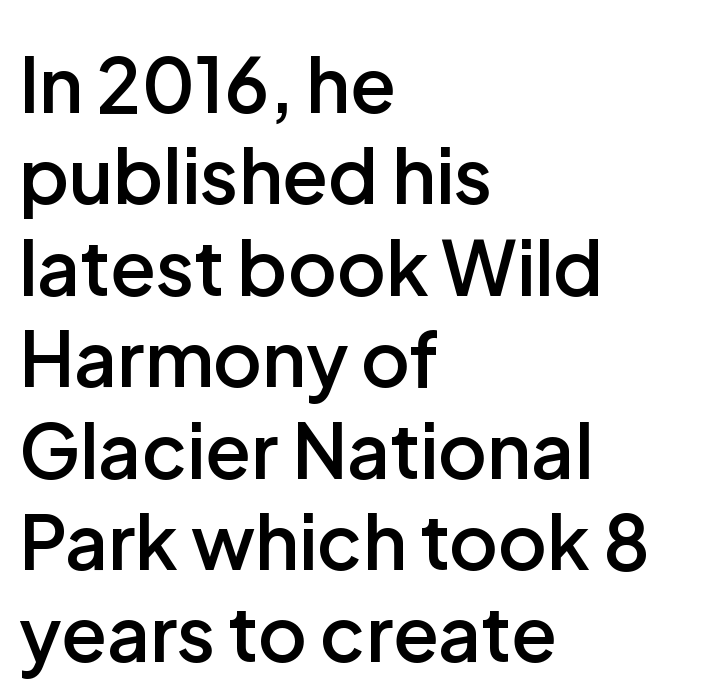
{"serif": "no", "italic": "no", "bold": "semi", "weight": "semibold", "width": "normal", "stroke_contrast": "low", "x_height": "medium", "monospaced": "no", "underline": "no", "align": "left", "line_spacing_ratio": 1.22, "letter_spacing": "normal", "letter_spacing_em": 0.0, "glyph_px": 75}
